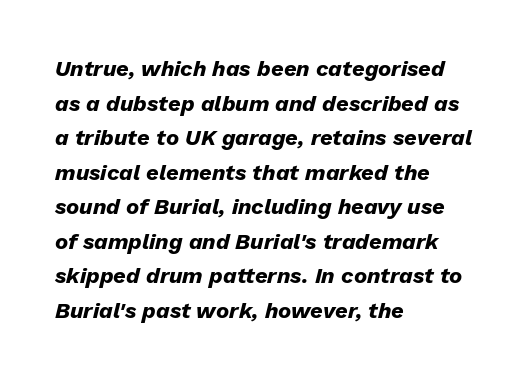
These lines stack with their left ends in a neat column. These lines keep a tight, regular rhythm from letter to letter. Leading matches the norm, producing a regular column. Summary of weight: heavy, a full bold. Underlining? Definitely not there. Observe the lean: these are italic letterforms.
